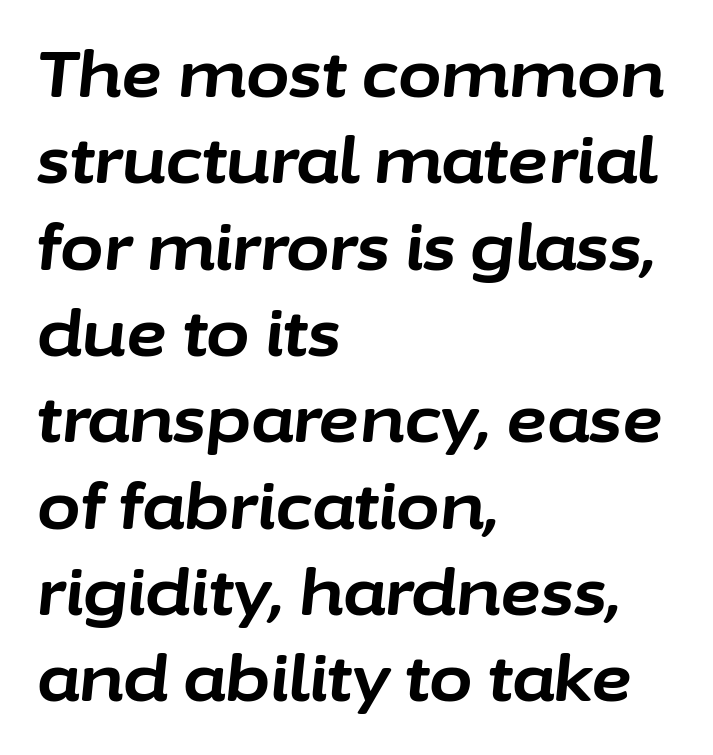
The passage is arranged the way most books set body copy — flush left. Each letter keeps its own natural width here, so spacing adapts to shape. The line texture is even and compact thanks to regular tracking. Type without underlining. Style check: oblique.
